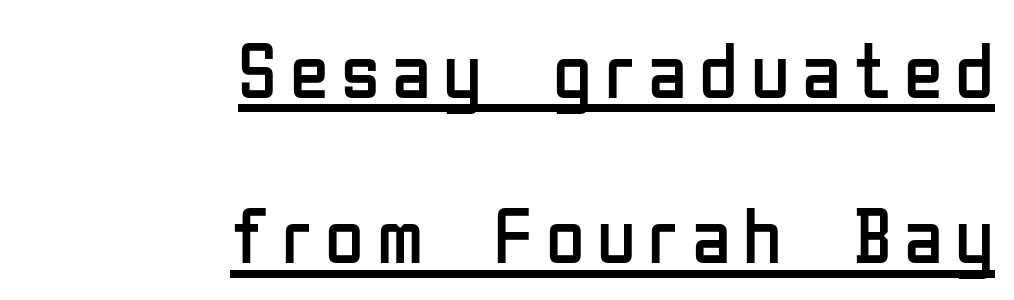
This rendering employs a face without finishing strokes, i.e., a sans-serif. This is roman type, the default non-slanted kind. How would I describe the line gaps? Wide and relaxed. Counters stay open thanks to moderate or lighter strokes.
